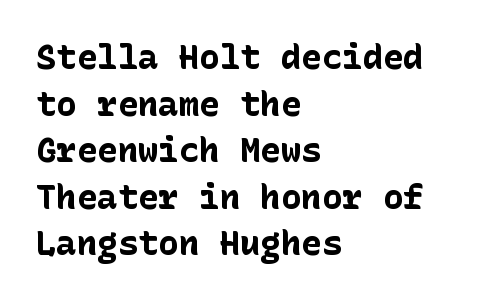
Q: Is the text bold? A: Yes.
Q: Is the text italic (slanted)? A: No, it is upright.
Q: Is the typeface a serif or a sans-serif typeface? A: Sans-serif.
Q: Is the text underlined? A: No.
Q: How is the paragraph aligned? A: Left-aligned.
Q: Is the spacing between letters normal or unusually wide? A: Normal.
Q: Is the spacing between lines tight, normal or loose? A: Normal.
Q: Width (condensed, normal, or wide)? A: Normal.
Q: Stroke contrast? A: Low.
Q: x-height? A: Medium.
